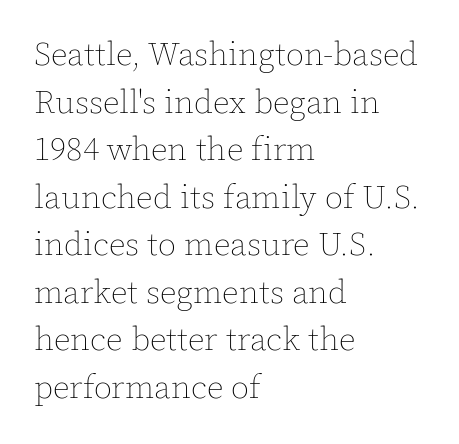
Q: Is the text bold? A: No.
Q: Is the text italic (slanted)? A: No, it is upright.
Q: Is the text underlined? A: No.
Q: How is the paragraph aligned? A: Left-aligned.
Q: Is the spacing between letters normal or unusually wide? A: Normal.
Q: Is the spacing between lines tight, normal or loose? A: Normal.
Q: Width (condensed, normal, or wide)? A: Normal.
Q: x-height? A: Medium.
Q: Monospaced? A: No.
